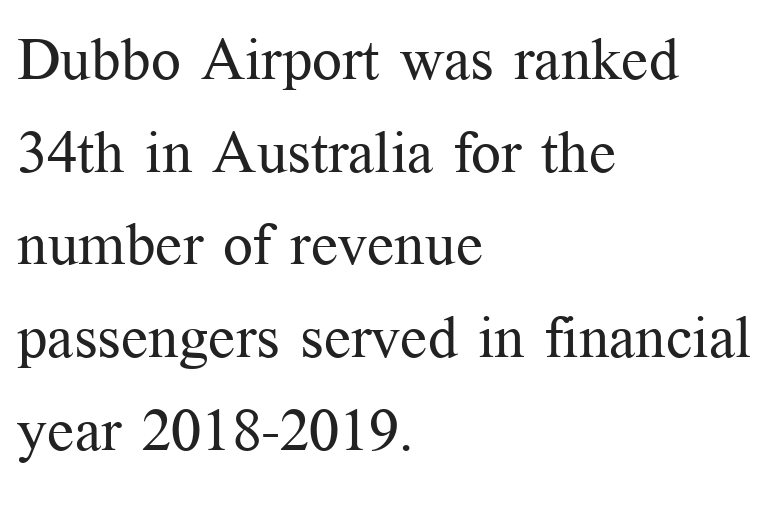
Q: Is the text bold? A: No.
Q: Is the text italic (slanted)? A: No, it is upright.
Q: Is the typeface a serif or a sans-serif typeface? A: Serif.
Q: Is the text underlined? A: No.
Q: How is the paragraph aligned? A: Left-aligned.
Q: Is the spacing between letters normal or unusually wide? A: Normal.
Q: Is the spacing between lines tight, normal or loose? A: Normal.
Q: Width (condensed, normal, or wide)? A: Normal.
Q: Stroke contrast? A: Medium.
Q: x-height? A: Medium.
Q: Monospaced? A: No.
